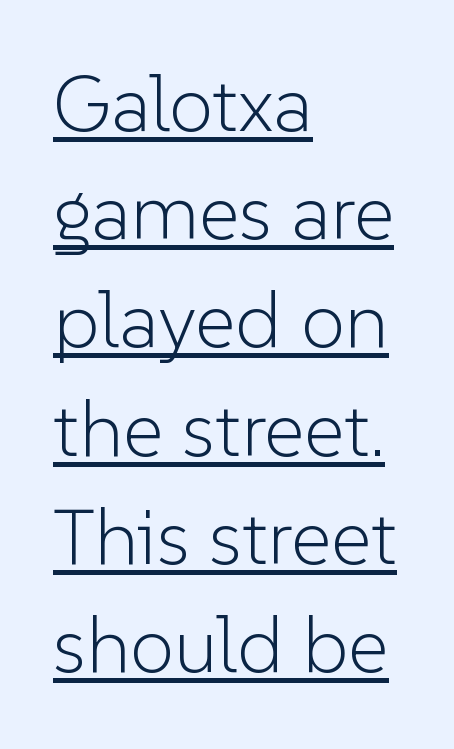
Q: Is the text bold? A: No.
Q: Is the text italic (slanted)? A: No, it is upright.
Q: Is the typeface a serif or a sans-serif typeface? A: Sans-serif.
Q: Is the text underlined? A: Yes.
Q: How is the paragraph aligned? A: Left-aligned.
Q: Is the spacing between letters normal or unusually wide? A: Normal.
Q: Is the spacing between lines tight, normal or loose? A: Normal.
Q: Width (condensed, normal, or wide)? A: Normal.
Q: Stroke contrast? A: Low.
Q: x-height? A: Medium.
Q: Monospaced? A: No.
